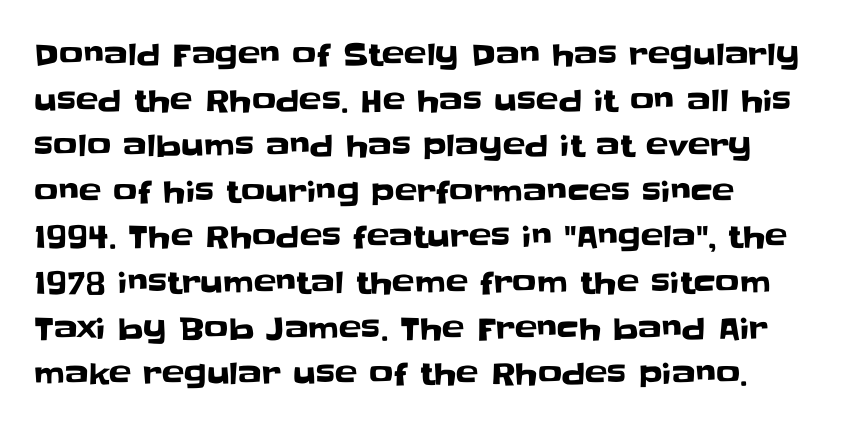
Q: Is the text italic (slanted)? A: No, it is upright.
Q: Is the typeface a serif or a sans-serif typeface? A: Sans-serif.
Q: Is the text underlined? A: No.
Q: How is the paragraph aligned? A: Left-aligned.
Q: Is the spacing between letters normal or unusually wide? A: Normal.
Q: Is the spacing between lines tight, normal or loose? A: Normal.
Q: Width (condensed, normal, or wide)? A: Normal.
Q: Stroke contrast? A: Low.
Q: x-height? A: Large.
Q: Monospaced? A: No.
